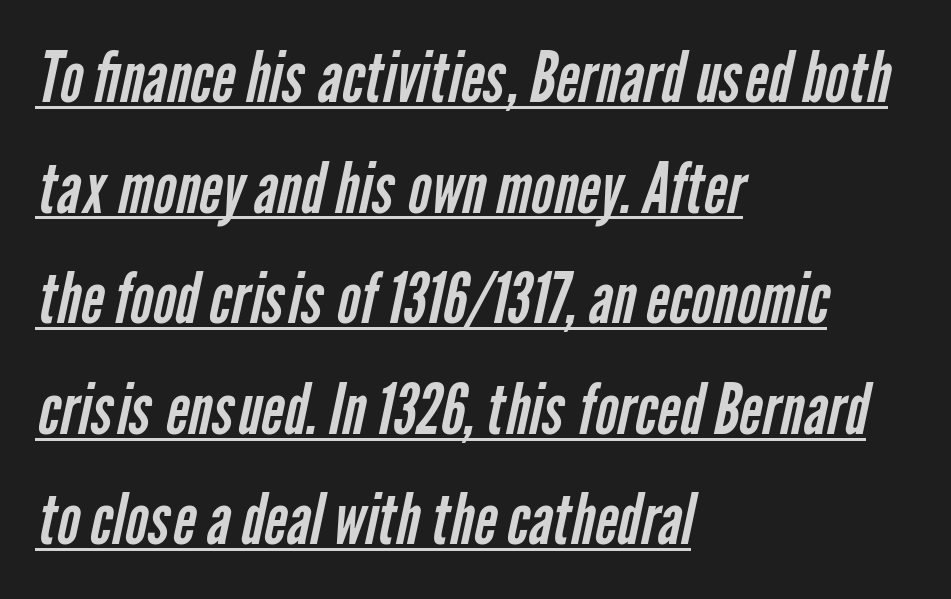
Q: Is the text bold? A: No.
Q: Is the typeface a serif or a sans-serif typeface? A: Sans-serif.
Q: Is the text underlined? A: Yes.
Q: How is the paragraph aligned? A: Left-aligned.
Q: Is the spacing between letters normal or unusually wide? A: Normal.
Q: Is the spacing between lines tight, normal or loose? A: Normal.
Q: Width (condensed, normal, or wide)? A: Condensed.
Q: Stroke contrast? A: Low.
Q: x-height? A: Medium.
Q: Monospaced? A: No.
